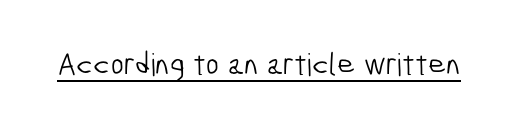
{"serif": "no", "bold": "no", "weight": "light", "width": "condensed", "stroke_contrast": "low", "x_height": "medium", "monospaced": "no", "underline": "yes", "letter_spacing": "normal", "letter_spacing_em": 0.0, "glyph_px": 31}
